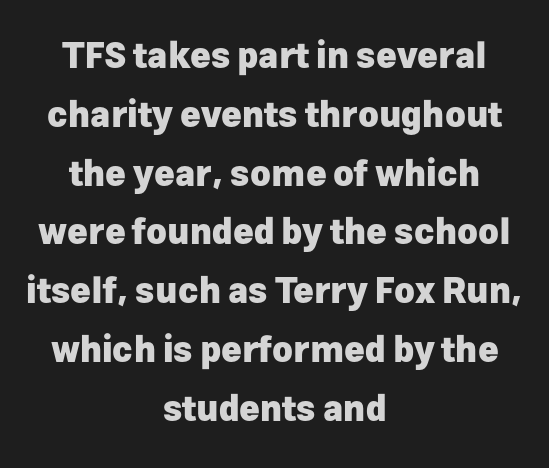
The image shows 35 px heavy sans-serif type, upright; set centered, normal line spacing (1.68x), normal letter spacing, not underlined; low stroke contrast and a medium x-height.
